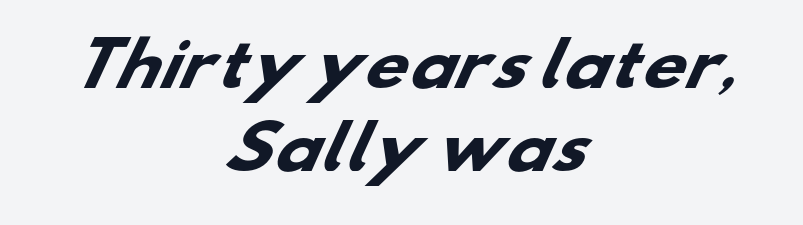
The image shows 60 px heavy, wide sans-serif type; set centered, normal line spacing (1.39x), normal letter spacing, not underlined; low stroke contrast and a small x-height.
